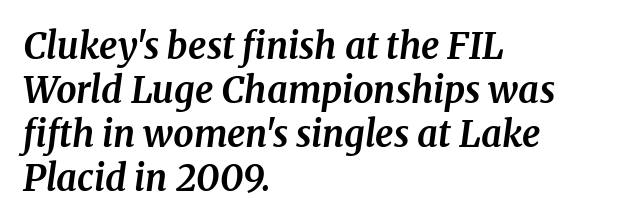
Q: Is the text bold? A: Yes.
Q: Is the text italic (slanted)? A: Yes, it leans right by about 8 degrees.
Q: Is the typeface a serif or a sans-serif typeface? A: Serif.
Q: Is the text underlined? A: No.
Q: How is the paragraph aligned? A: Left-aligned.
Q: Is the spacing between letters normal or unusually wide? A: Normal.
Q: Width (condensed, normal, or wide)? A: Normal.
Q: Stroke contrast? A: Medium.
Q: x-height? A: Medium.
Q: Monospaced? A: No.
